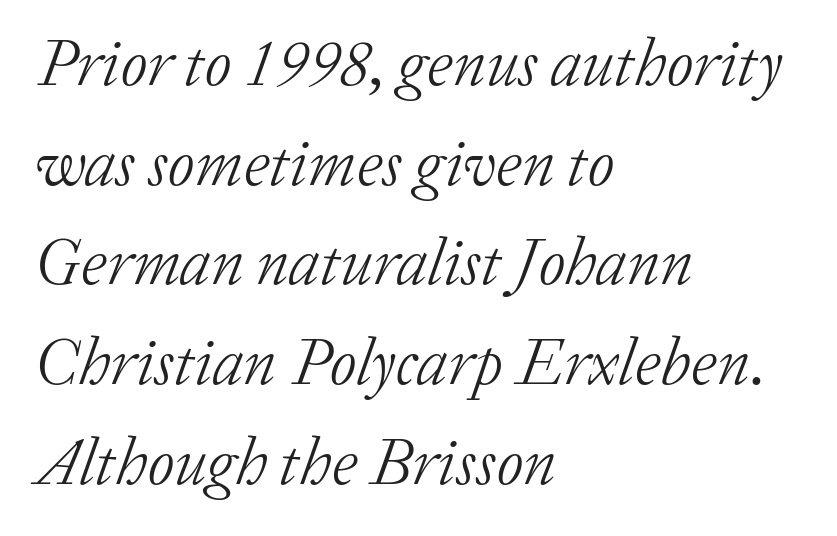
Q: Is the text bold? A: No.
Q: Is the text italic (slanted)? A: Yes, it leans right by about 20 degrees.
Q: Is the typeface a serif or a sans-serif typeface? A: Serif.
Q: Is the text underlined? A: No.
Q: How is the paragraph aligned? A: Left-aligned.
Q: Is the spacing between letters normal or unusually wide? A: Normal.
Q: Is the spacing between lines tight, normal or loose? A: Normal.
Q: Width (condensed, normal, or wide)? A: Normal.
Q: Stroke contrast? A: Low.
Q: x-height? A: Medium.
Q: Monospaced? A: No.
